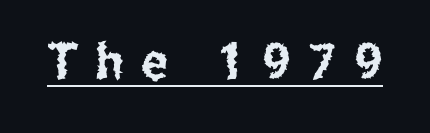
Q: Is the text italic (slanted)? A: No, it is upright.
Q: Is the typeface a serif or a sans-serif typeface? A: Sans-serif.
Q: Is the text underlined? A: Yes.
Q: Is the spacing between letters normal or unusually wide? A: Unusually wide.
Q: Width (condensed, normal, or wide)? A: Condensed.
Q: Stroke contrast? A: Low.
Q: x-height? A: Medium.
Q: Monospaced? A: No.
